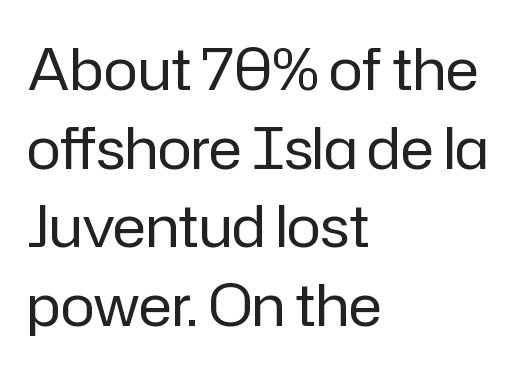
Q: Is the text bold? A: No.
Q: Is the text italic (slanted)? A: No, it is upright.
Q: Is the typeface a serif or a sans-serif typeface? A: Sans-serif.
Q: Is the text underlined? A: No.
Q: How is the paragraph aligned? A: Left-aligned.
Q: Is the spacing between letters normal or unusually wide? A: Normal.
Q: Is the spacing between lines tight, normal or loose? A: Normal.
Q: Width (condensed, normal, or wide)? A: Normal.
Q: Stroke contrast? A: Low.
Q: x-height? A: Medium.
Q: Monospaced? A: No.
